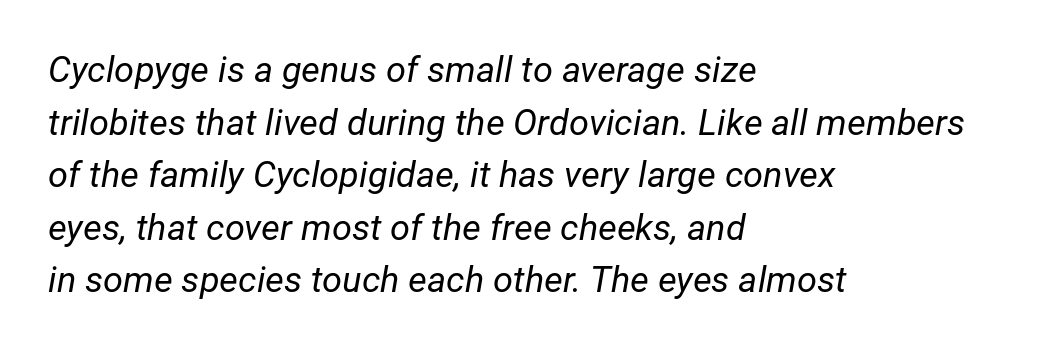
{"italic": "yes", "lean": "right", "slant_degrees": 12, "bold": "no", "weight": "regular", "width": "normal", "stroke_contrast": "low", "x_height": "medium", "monospaced": "no", "underline": "no", "align": "left", "line_spacing": "normal", "line_spacing_ratio": 1.46, "letter_spacing": "normal", "letter_spacing_em": 0.0, "glyph_px": 36}
